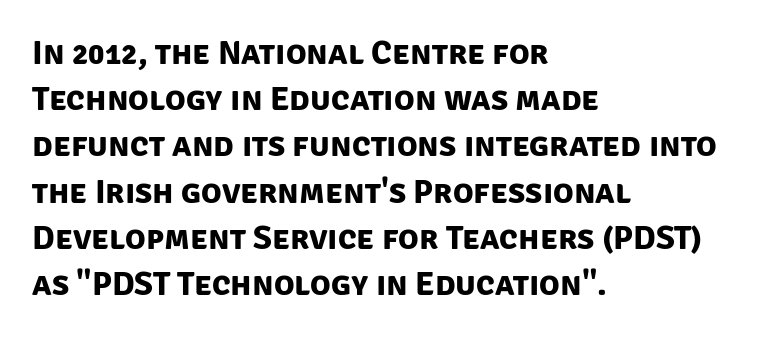
Q: Is the text bold? A: Yes.
Q: Is the typeface a serif or a sans-serif typeface? A: Sans-serif.
Q: Is the text underlined? A: No.
Q: How is the paragraph aligned? A: Left-aligned.
Q: Is the spacing between letters normal or unusually wide? A: Normal.
Q: Is the spacing between lines tight, normal or loose? A: Normal.
Q: Width (condensed, normal, or wide)? A: Normal.
Q: Stroke contrast? A: Low.
Q: x-height? A: Large.
Q: Monospaced? A: No.
